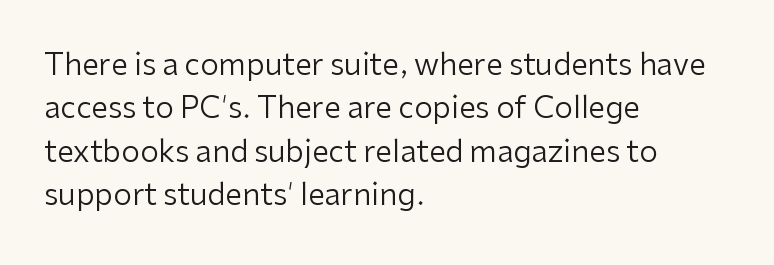
{"serif": "no", "italic": "no", "bold": "no", "weight": "regular", "width": "normal", "stroke_contrast": "low", "x_height": "medium", "monospaced": "no", "underline": "no", "align": "left", "line_spacing": "normal", "line_spacing_ratio": 1.45, "letter_spacing": "normal", "letter_spacing_em": 0.0, "glyph_px": 30}
